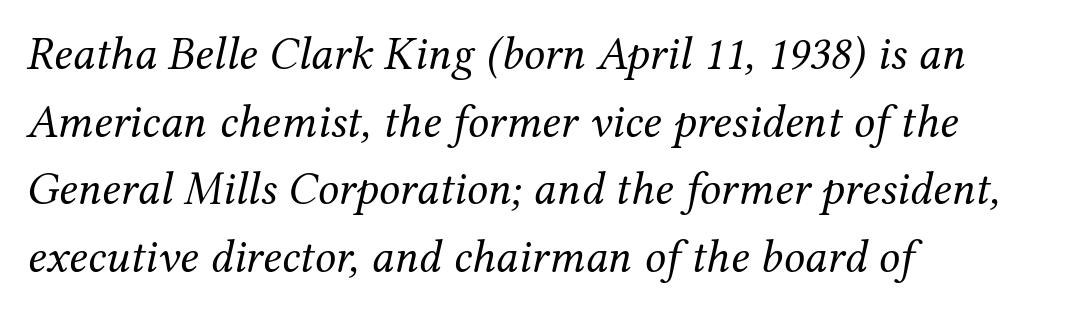
Characters follow at the spacing the type designer built in. Serif or sans? Serif — the stroke terminals have little feet. Leading: standard. Emphasis-style slanted type is in use. Is the block centered? No — it sits flush against the left margin. Descenders are the only things crossing below the line.
